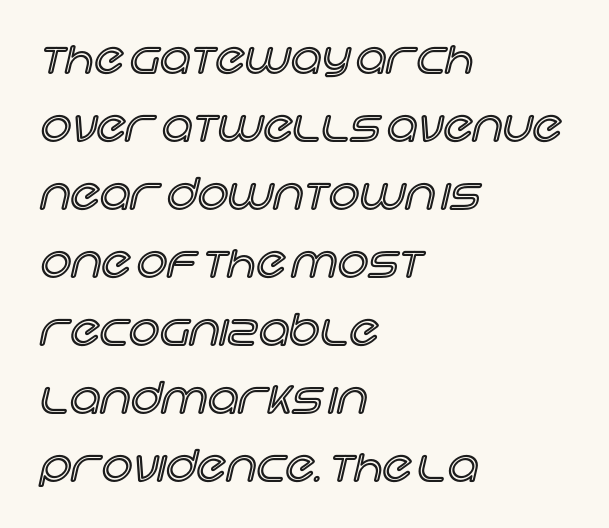
Q: Is the text italic (slanted)? A: Yes.
Q: Is the text underlined? A: No.
Q: How is the paragraph aligned? A: Left-aligned.
Q: Is the spacing between letters normal or unusually wide? A: Normal.
Q: Is the spacing between lines tight, normal or loose? A: Normal.
Q: Width (condensed, normal, or wide)? A: Normal.
Q: x-height? A: Large.
Q: Monospaced? A: No.
